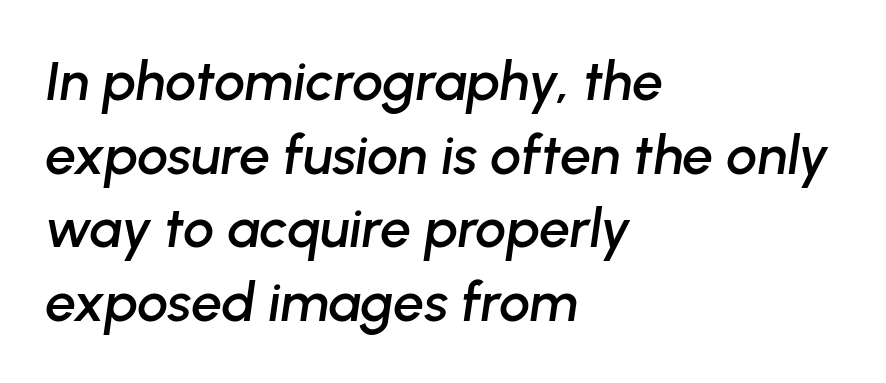
The image shows 55 px text type, italic (leaning right); set left-aligned, normal line spacing (1.34x), normal letter spacing, not underlined; low stroke contrast and a medium x-height.
